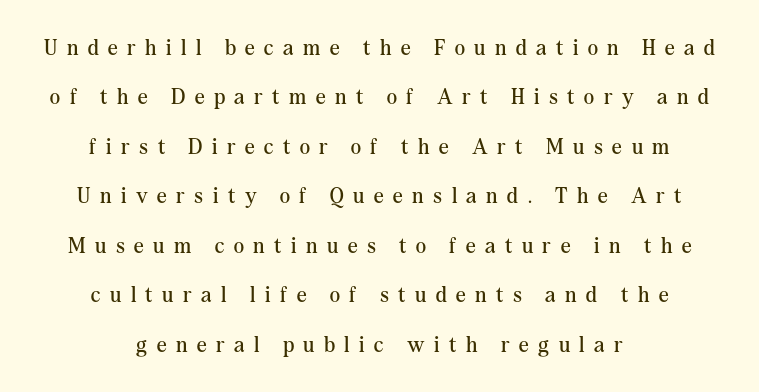
{"italic": "no", "bold": "no", "underline": "no", "align": "center", "line_spacing": "loose", "line_spacing_ratio": 2.25, "letter_spacing": "wide", "letter_spacing_em": 0.43, "glyph_px": 22}
